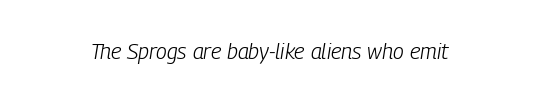
Unmarked baselines from the first word to the last. The font sits on the lighter half of the weight spectrum, regular included. Characters are canted at an angle relative to the baseline's perpendicular. Caption: standard tracking, unaltered.
